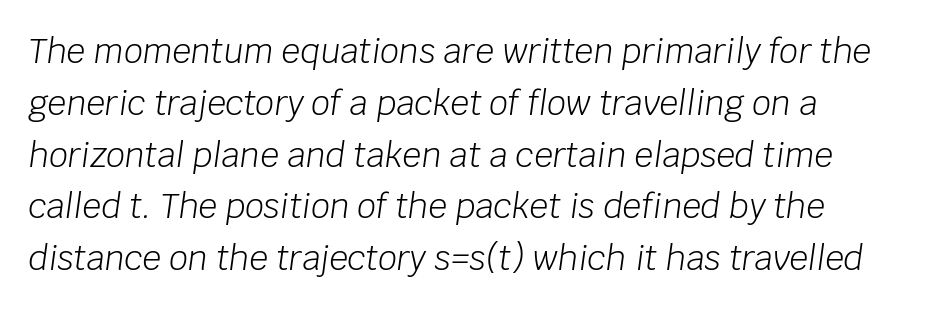
{"italic": "yes", "lean": "right", "slant_degrees": 8, "bold": "no", "weight": "light", "width": "normal", "stroke_contrast": "low", "x_height": "large", "monospaced": "no", "underline": "no", "line_spacing": "normal", "line_spacing_ratio": 1.57, "letter_spacing": "normal", "letter_spacing_em": 0.0, "glyph_px": 33}
